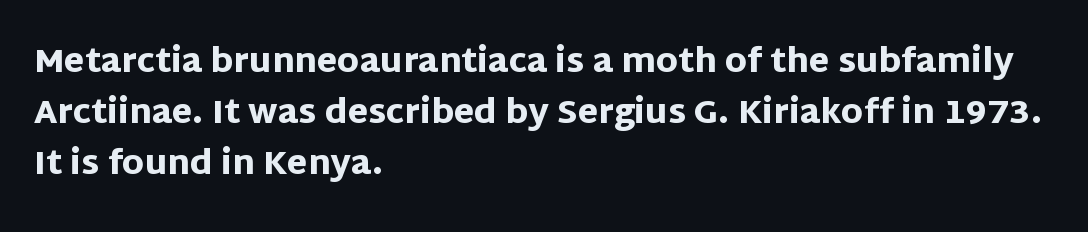
Q: Is the text bold? A: Yes.
Q: Is the text italic (slanted)? A: No, it is upright.
Q: Is the typeface a serif or a sans-serif typeface? A: Sans-serif.
Q: Is the text underlined? A: No.
Q: How is the paragraph aligned? A: Left-aligned.
Q: Is the spacing between letters normal or unusually wide? A: Normal.
Q: Is the spacing between lines tight, normal or loose? A: Normal.
Q: Width (condensed, normal, or wide)? A: Normal.
Q: Stroke contrast? A: Low.
Q: x-height? A: Large.
Q: Monospaced? A: No.
